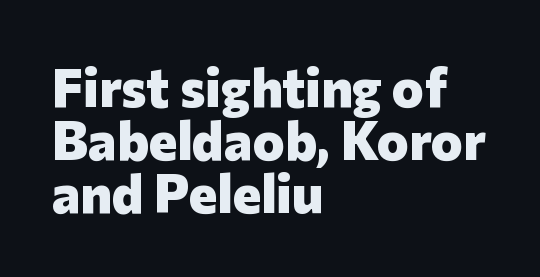
The image shows 54 px heavy sans-serif type, upright; set left-aligned, tight line spacing (0.98x), normal letter spacing, not underlined; low stroke contrast and a medium x-height.
